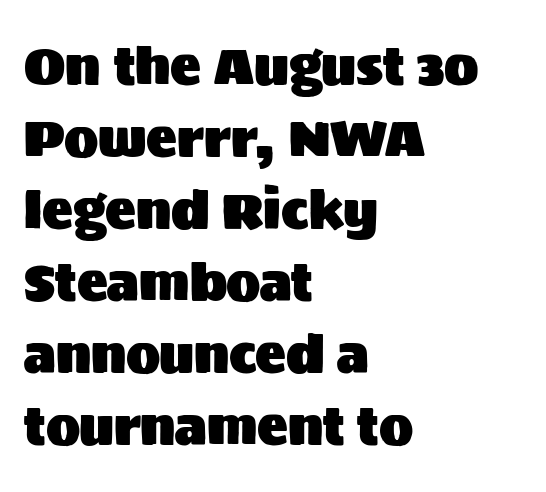
Every character sits straight up, as roman type does. No word sits above an underline. The passage shown is typed in a proportional face where columns would drift. What stands out about the letter spacing? Nothing — it is the standard amount.
